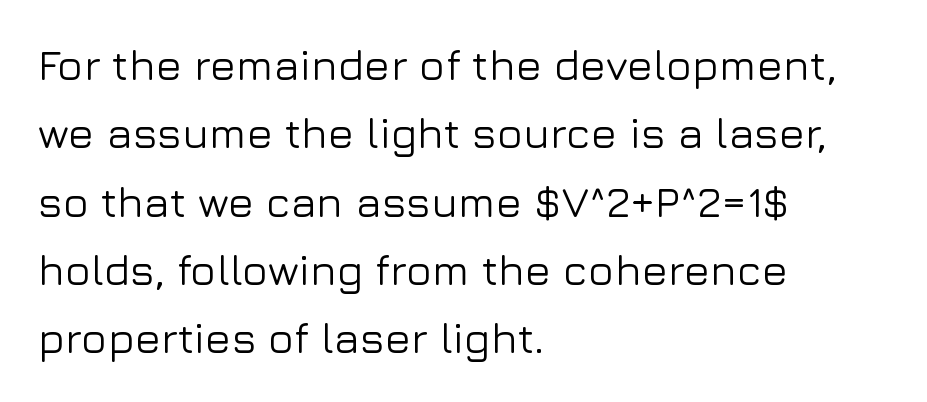
{"serif": "no", "italic": "no", "width": "normal", "stroke_contrast": "low", "x_height": "medium", "monospaced": "no", "underline": "no", "align": "left", "line_spacing": "normal", "line_spacing_ratio": 1.59, "letter_spacing": "normal", "letter_spacing_em": 0.0, "glyph_px": 43}
